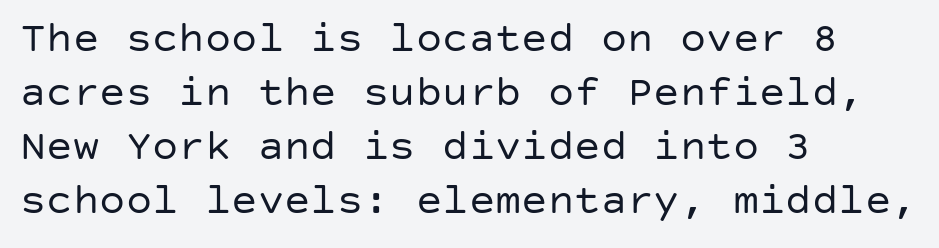
Q: Is the text bold? A: No.
Q: Is the text italic (slanted)? A: No, it is upright.
Q: Is the typeface a serif or a sans-serif typeface? A: Sans-serif.
Q: Is the text underlined? A: No.
Q: How is the paragraph aligned? A: Left-aligned.
Q: Is the spacing between letters normal or unusually wide? A: Normal.
Q: Width (condensed, normal, or wide)? A: Normal.
Q: Stroke contrast? A: Low.
Q: x-height? A: Large.
